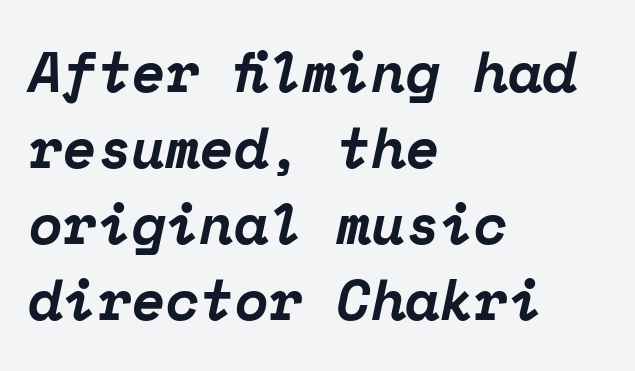
The image shows 56 px bold serif type, italic (leaning right), monospaced; set left-aligned, normal line spacing (1.36x), normal letter spacing, not underlined; low stroke contrast and a medium x-height.
